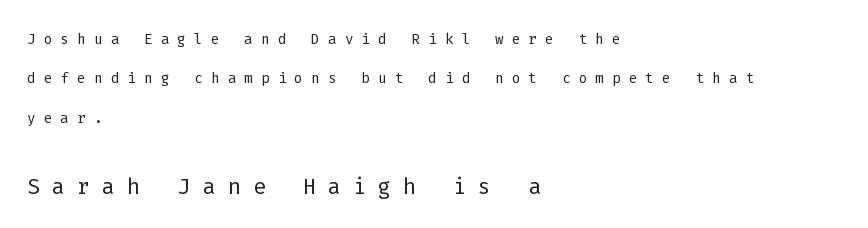
Does the lettering tilt? It doesn't — this is upright. The passage shown is typeset with a sans-serif family. Type without underlining. This block would shrink considerably if given ordinary leading; it's expanded now. The letters are spread apart with noticeably loose tracking.
